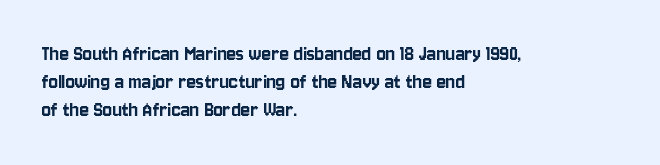
The image shows 22 px text type, upright; set left-aligned, normal line spacing (1.28x), normal letter spacing, not underlined.
